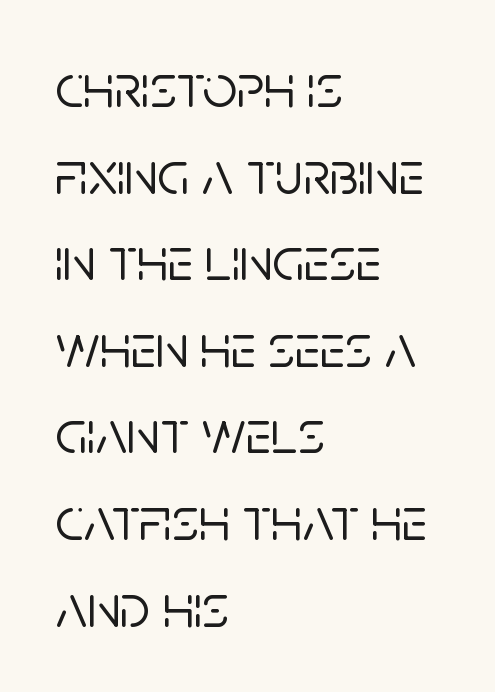
These lines keep a tight, regular rhythm from letter to letter. The space between consecutive lines is moderate. The space beneath each line is pristine and unruled. The face used here is proportionally spaced, like ordinary book or web type.
